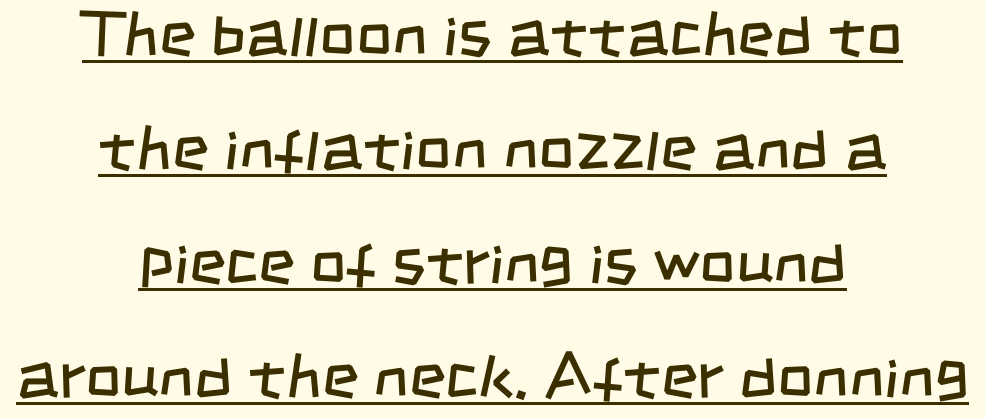
Q: Is the text bold? A: No.
Q: Is the typeface a serif or a sans-serif typeface? A: Sans-serif.
Q: Is the text underlined? A: Yes.
Q: How is the paragraph aligned? A: Centered.
Q: Is the spacing between letters normal or unusually wide? A: Normal.
Q: Width (condensed, normal, or wide)? A: Condensed.
Q: Stroke contrast? A: Low.
Q: x-height? A: Large.
Q: Monospaced? A: No.
